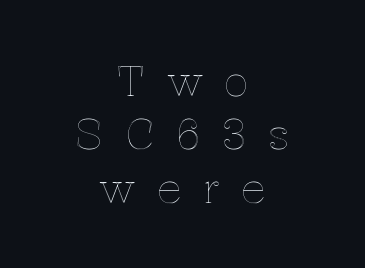
The image shows 42 px text type, upright; set centered, normal line spacing (1.27x), unusually wide letter spacing (+0.5 em), not underlined; a medium x-height.
